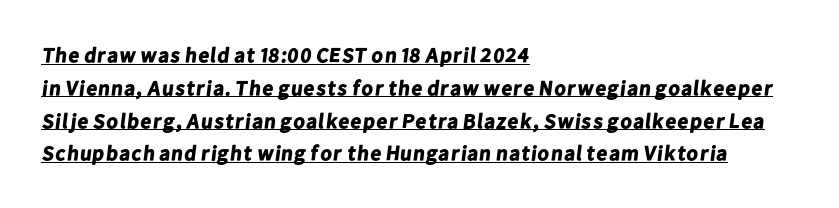
{"bold": "yes", "underline": "yes", "align": "left", "line_spacing": "normal", "line_spacing_ratio": 1.56, "letter_spacing": "normal", "letter_spacing_em": 0.0, "glyph_px": 21}
